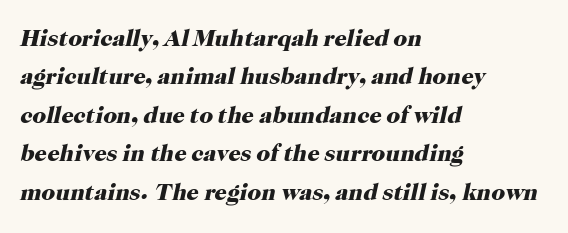
{"italic": "yes", "lean": "right", "slant_degrees": 12, "bold": "yes", "underline": "no", "align": "left", "line_spacing": "normal", "line_spacing_ratio": 1.6, "letter_spacing": "normal", "letter_spacing_em": 0.0, "glyph_px": 24}
